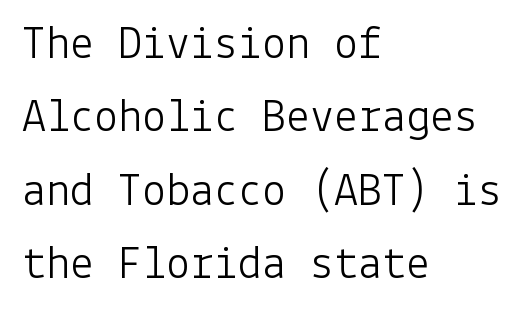
Q: Is the text bold? A: No.
Q: Is the text italic (slanted)? A: No, it is upright.
Q: Is the typeface a serif or a sans-serif typeface? A: Sans-serif.
Q: Is the text underlined? A: No.
Q: How is the paragraph aligned? A: Left-aligned.
Q: Is the spacing between letters normal or unusually wide? A: Normal.
Q: Is the spacing between lines tight, normal or loose? A: Normal.
Q: Width (condensed, normal, or wide)? A: Normal.
Q: Stroke contrast? A: Low.
Q: x-height? A: Medium.
